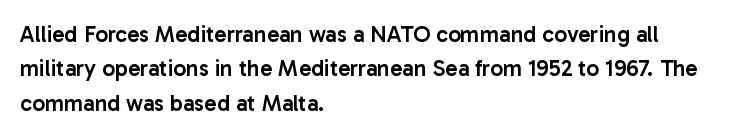
Q: Is the text bold? A: Semi-bold.
Q: Is the text italic (slanted)? A: No, it is upright.
Q: Is the text underlined? A: No.
Q: How is the paragraph aligned? A: Left-aligned.
Q: Is the spacing between letters normal or unusually wide? A: Normal.
Q: Is the spacing between lines tight, normal or loose? A: Normal.
